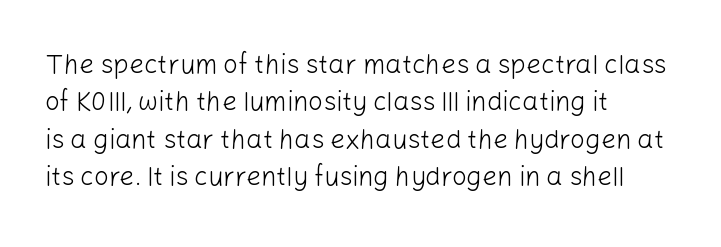
The image shows 26 px text type, upright; set left-aligned, normal line spacing (1.44x), normal letter spacing, not underlined.
